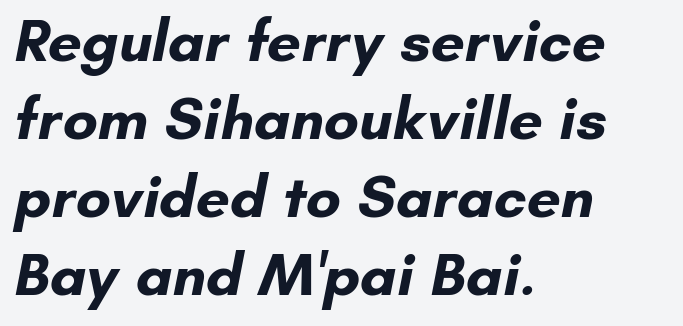
Q: Is the text bold? A: Yes.
Q: Is the typeface a serif or a sans-serif typeface? A: Sans-serif.
Q: Is the text underlined? A: No.
Q: How is the paragraph aligned? A: Left-aligned.
Q: Is the spacing between letters normal or unusually wide? A: Normal.
Q: Is the spacing between lines tight, normal or loose? A: Normal.
Q: Width (condensed, normal, or wide)? A: Normal.
Q: Stroke contrast? A: Low.
Q: x-height? A: Small.
Q: Monospaced? A: No.
